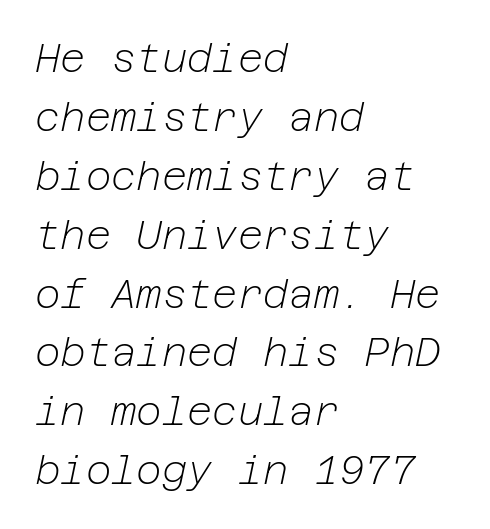
Characters are canted at an angle relative to the baseline's perpendicular. The font sits on the lighter half of the weight spectrum, regular included. The setting favours the left margin, as ordinary paragraphs usually do. Decoration check: the copy has no underline.
